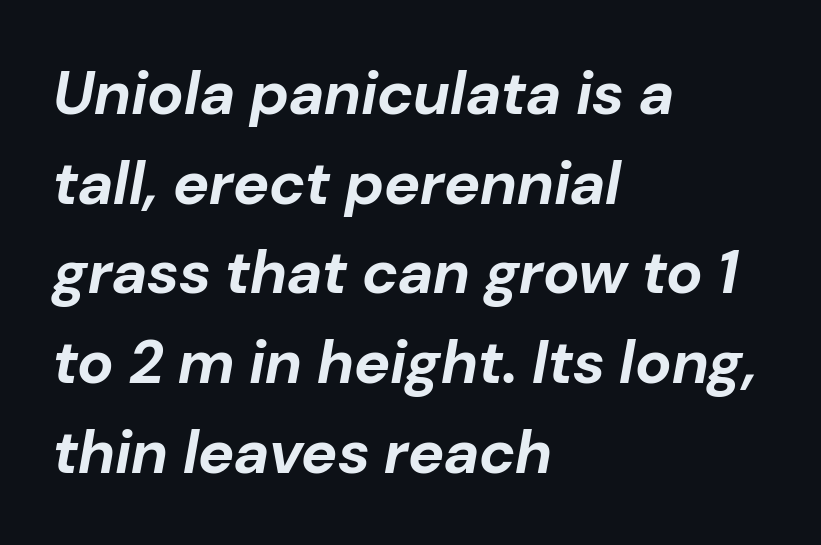
The image shows 61 px bold type, italic (leaning right); set left-aligned, normal line spacing (1.47x), normal letter spacing, not underlined; low stroke contrast and a medium x-height.
